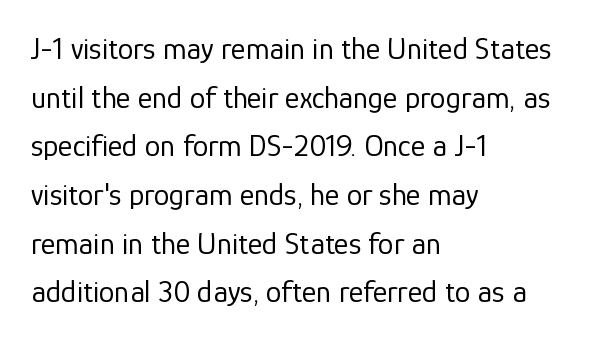
Q: Is the text bold? A: No.
Q: Is the text italic (slanted)? A: No, it is upright.
Q: Is the typeface a serif or a sans-serif typeface? A: Sans-serif.
Q: Is the text underlined? A: No.
Q: How is the paragraph aligned? A: Left-aligned.
Q: Is the spacing between letters normal or unusually wide? A: Normal.
Q: Is the spacing between lines tight, normal or loose? A: Normal.
Q: Width (condensed, normal, or wide)? A: Normal.
Q: Stroke contrast? A: Low.
Q: x-height? A: Medium.
Q: Monospaced? A: No.
